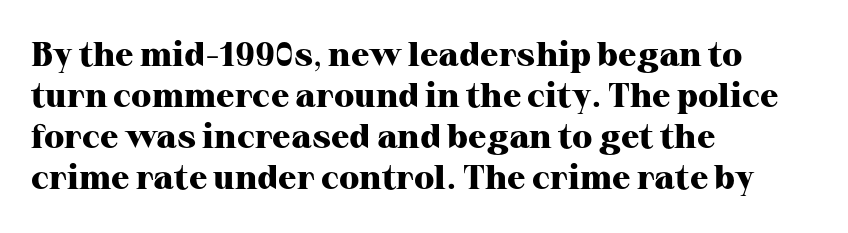
Q: Is the text bold? A: Yes.
Q: Is the text italic (slanted)? A: No, it is upright.
Q: Is the typeface a serif or a sans-serif typeface? A: Serif.
Q: Is the text underlined? A: No.
Q: How is the paragraph aligned? A: Left-aligned.
Q: Is the spacing between letters normal or unusually wide? A: Normal.
Q: Width (condensed, normal, or wide)? A: Normal.
Q: Stroke contrast? A: High.
Q: x-height? A: Medium.
Q: Monospaced? A: No.
